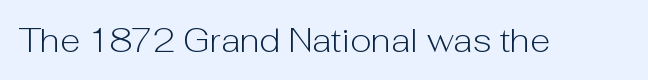
The image shows 33 px light sans-serif type, upright; set normal letter spacing, not underlined; low stroke contrast and a medium x-height.
